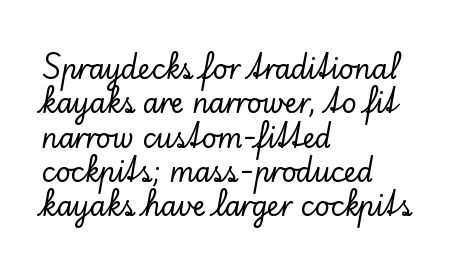
{"underline": "no", "align": "left", "line_spacing": "normal", "line_spacing_ratio": 1.32, "letter_spacing": "normal", "letter_spacing_em": 0.0, "glyph_px": 26}
